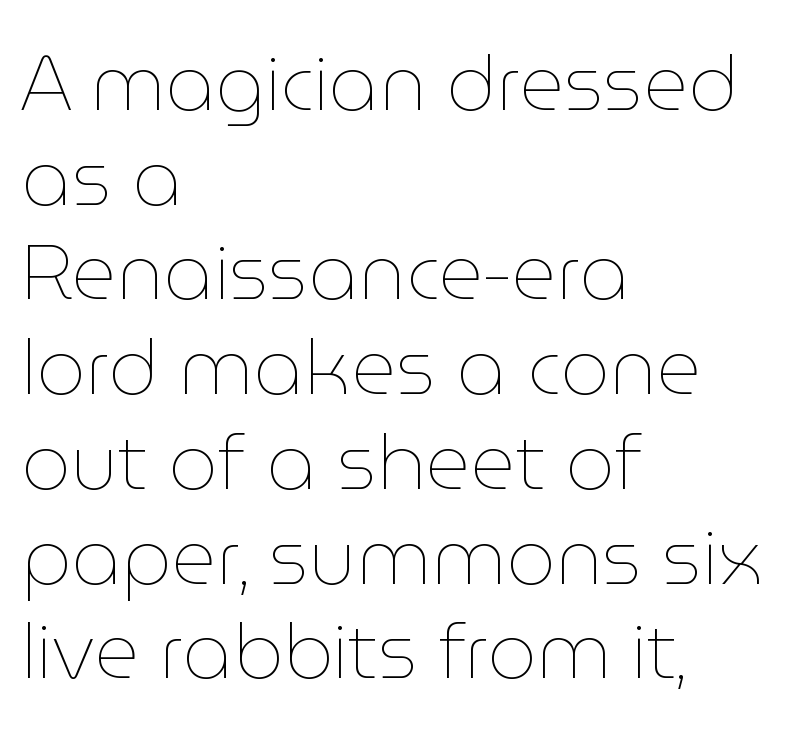
{"italic": "no", "bold": "no", "weight": "thin", "width": "normal", "stroke_contrast": "low", "x_height": "medium", "monospaced": "no", "underline": "no", "align": "left", "line_spacing_ratio": 1.23, "letter_spacing": "normal", "letter_spacing_em": 0.0, "glyph_px": 77}
